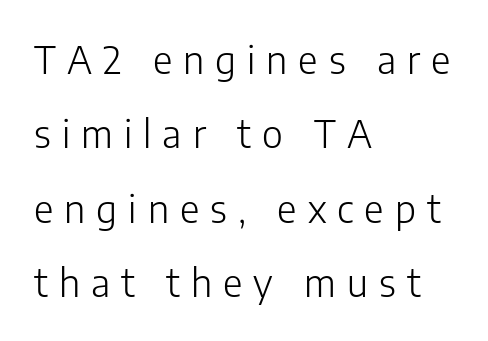
Rendered with straight, roman letterforms. Rows of type keep a wide berth in the vertical direction. The glyphs are unaccompanied by any horizontal stroke below them. Tracking value appears strongly positive — letters spread wide. The face used here is proportionally spaced, like ordinary book or web type. Caption: face not bold, strokes unweighted.
